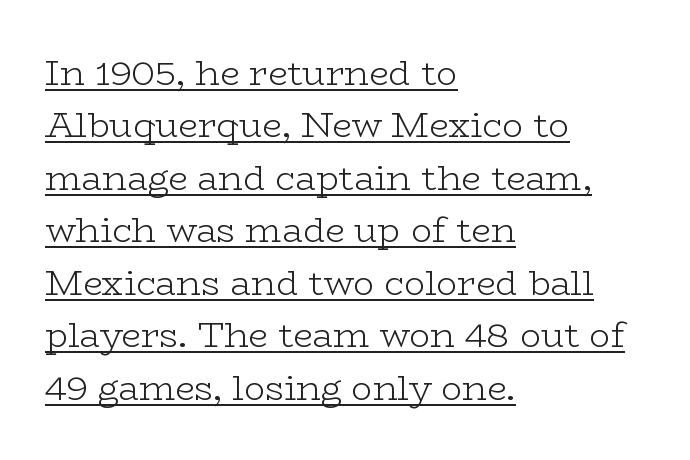
The image shows 35 px light, wide serif type, upright; set left-aligned, normal line spacing (1.5x), normal letter spacing, underlined; low stroke contrast and a medium x-height.
